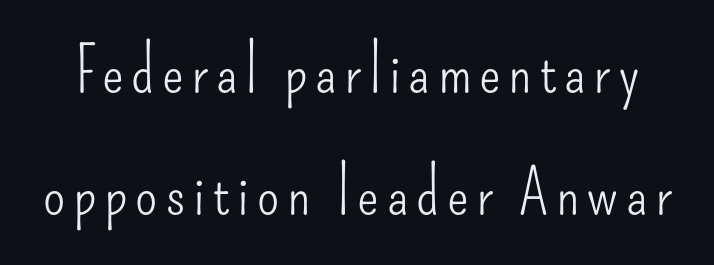
The words here are not underlined. Baseline-to-baseline distance is far greater than the letter height. Spacing verdict: proportional, widths tailored to each character. Quick note: not italic, upright. Each letter's strokes conclude bluntly, with no projecting serifs.
